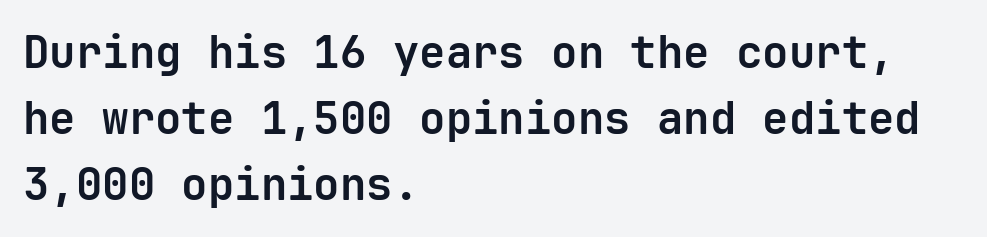
Q: Is the text bold? A: Yes.
Q: Is the text italic (slanted)? A: No, it is upright.
Q: Is the typeface a serif or a sans-serif typeface? A: Sans-serif.
Q: Is the text underlined? A: No.
Q: How is the paragraph aligned? A: Left-aligned.
Q: Is the spacing between letters normal or unusually wide? A: Normal.
Q: Is the spacing between lines tight, normal or loose? A: Normal.
Q: Width (condensed, normal, or wide)? A: Normal.
Q: Stroke contrast? A: Low.
Q: x-height? A: Medium.
Q: Monospaced? A: Yes.
